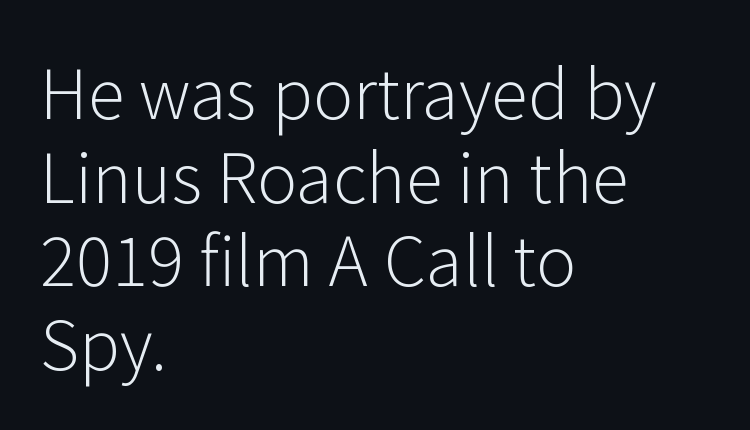
The image shows 68 px light sans-serif type, upright; set left-aligned, line spacing 1.23x, normal letter spacing, not underlined; low stroke contrast and a medium x-height.
